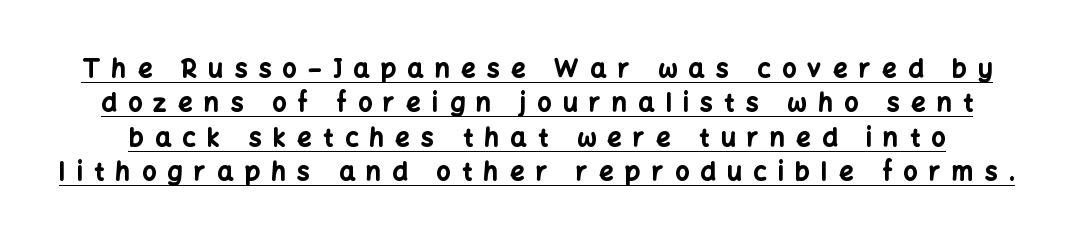
The image shows 25 px bold type, upright; set normal line spacing (1.38x), unusually wide letter spacing (+0.46 em), underlined.
